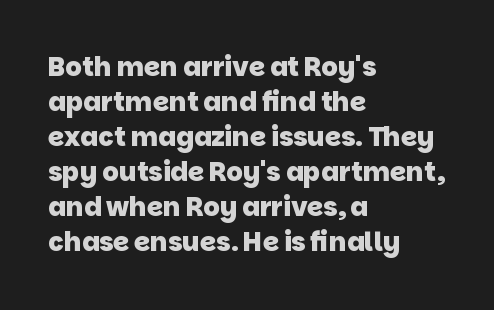
The image shows 26 px bold type; set left-aligned, normal line spacing (1.35x), normal letter spacing, not underlined.
